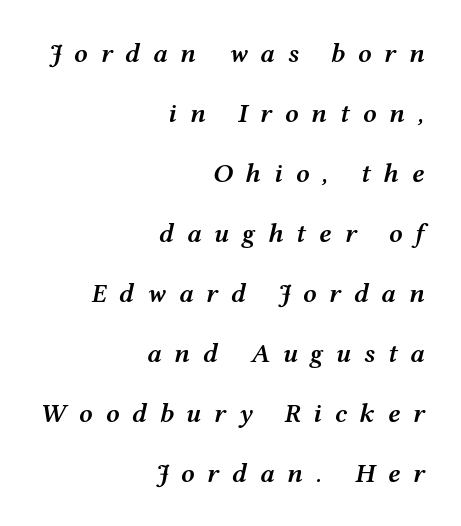
Q: Is the text bold? A: Semi-bold.
Q: Is the text italic (slanted)? A: Yes, it leans right by about 12 degrees.
Q: Is the text underlined? A: No.
Q: How is the paragraph aligned? A: Right-aligned.
Q: Is the spacing between letters normal or unusually wide? A: Unusually wide.
Q: Is the spacing between lines tight, normal or loose? A: Loose.
